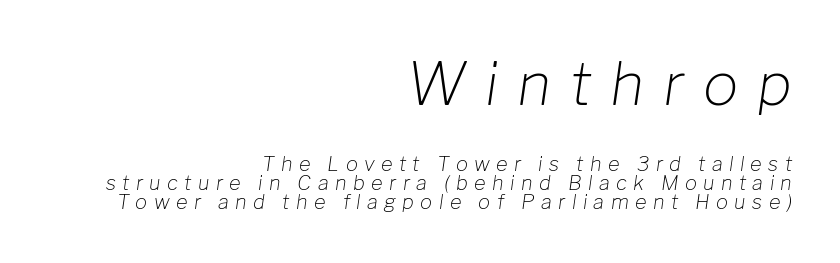
Q: Is the text bold? A: No.
Q: Is the text italic (slanted)? A: Yes, it leans right by about 8 degrees.
Q: Is the text underlined? A: No.
Q: How is the paragraph aligned? A: Right-aligned.
Q: Is the spacing between letters normal or unusually wide? A: Unusually wide.
Q: Is the spacing between lines tight, normal or loose? A: Tight.
Q: Which block of text is set in a larger size, the first (top) or the second (bottom)? A: The first (top) one.
Q: Width (condensed, normal, or wide)? A: Normal.
Q: Stroke contrast? A: Low.
Q: x-height? A: Medium.
Q: Monospaced? A: No.
